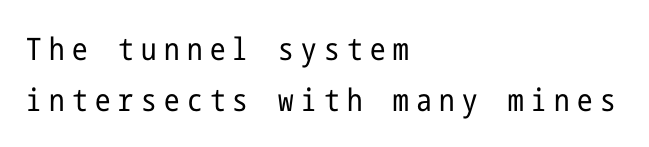
The image shows 31 px regular-weight, condensed sans-serif type, upright; set left-aligned, normal line spacing (1.64x), unusually wide letter spacing (+0.24 em), not underlined; low stroke contrast and a medium x-height.
